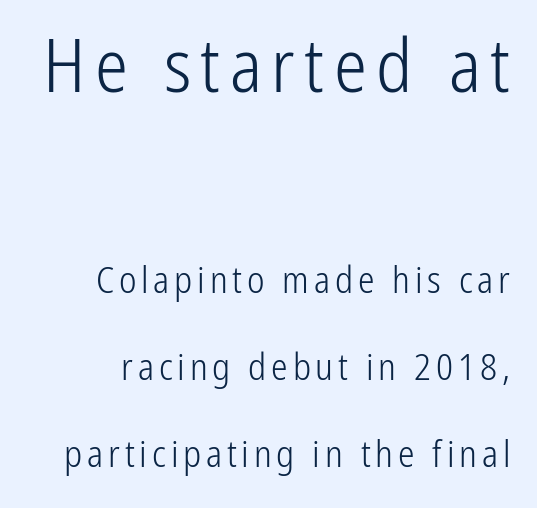
Q: Is the text bold? A: No.
Q: Is the text italic (slanted)? A: No, it is upright.
Q: Is the typeface a serif or a sans-serif typeface? A: Sans-serif.
Q: Is the text underlined? A: No.
Q: Is the spacing between lines tight, normal or loose? A: Loose.
Q: Which block of text is set in a larger size, the first (top) or the second (bottom)? A: The first (top) one.
Q: Width (condensed, normal, or wide)? A: Condensed.
Q: Stroke contrast? A: Low.
Q: x-height? A: Medium.
Q: Monospaced? A: No.
